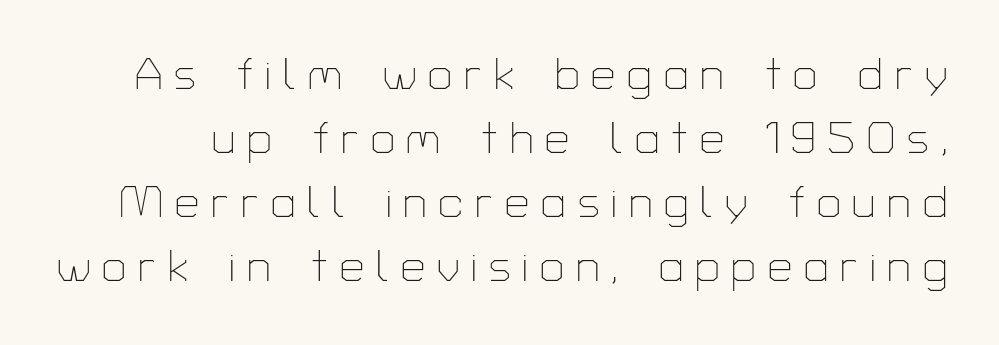
Compared with typical body copy, the letter spacing here is much looser. Check where the strokes stop: nothing finishes them off — pure sans. The rows are spaced the way most documents space them. Descenders are the only things crossing below the line.
